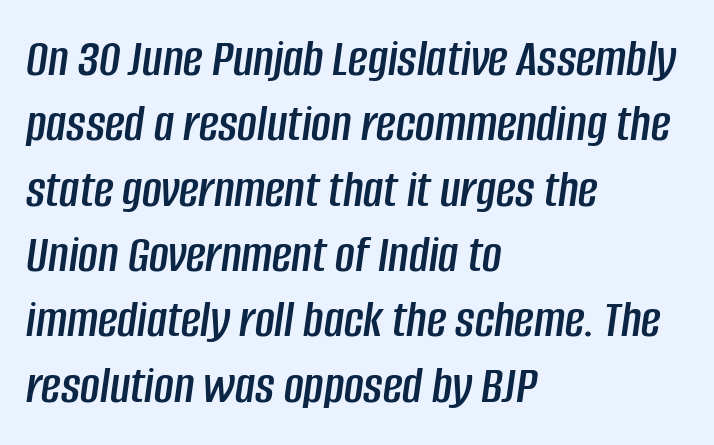
{"italic": "yes", "lean": "right", "slant_degrees": 8, "width": "condensed", "stroke_contrast": "low", "x_height": "large", "monospaced": "no", "underline": "no", "align": "left", "line_spacing_ratio": 1.21, "letter_spacing": "normal", "letter_spacing_em": 0.0, "glyph_px": 54}
